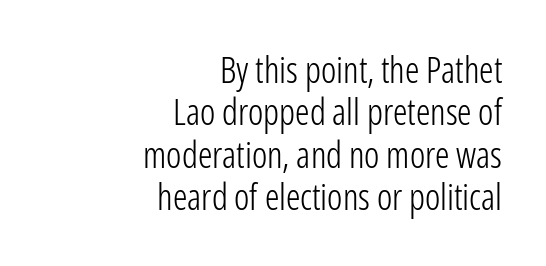
The image shows 36 px light, condensed sans-serif type, upright; set right-aligned, line spacing 1.18x, normal letter spacing, not underlined; low stroke contrast and a medium x-height.
